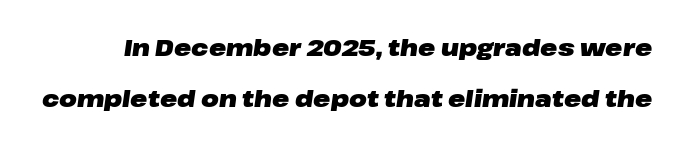
The image shows 23 px bold type, italic (leaning right); set loose line spacing (2.22x), normal letter spacing, not underlined.
